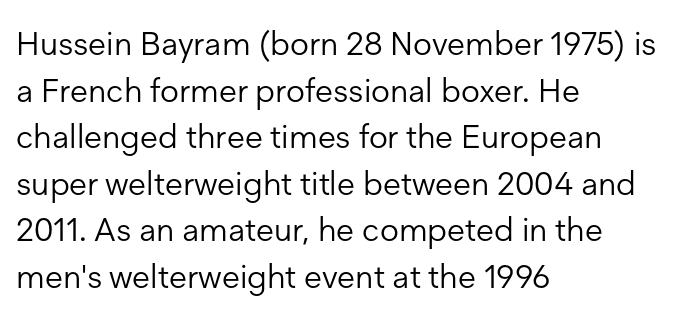
{"serif": "no", "italic": "no", "bold": "no", "weight": "light", "width": "normal", "stroke_contrast": "low", "x_height": "medium", "monospaced": "no", "underline": "no", "align": "left", "line_spacing": "normal", "line_spacing_ratio": 1.41, "letter_spacing": "normal", "letter_spacing_em": 0.0, "glyph_px": 33}
